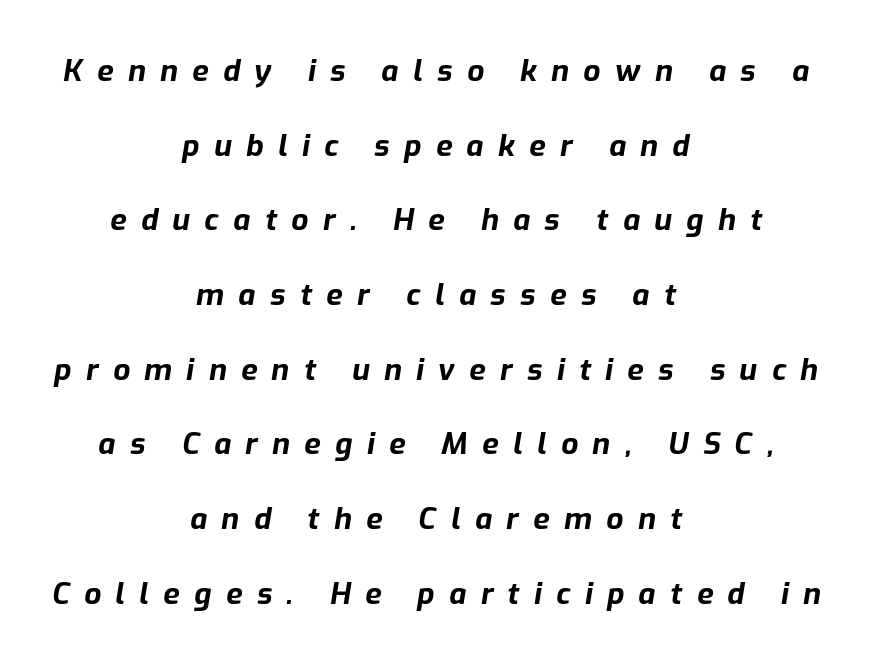
{"italic": "yes", "lean": "right", "slant_degrees": 9, "bold": "yes", "weight": "bold", "width": "normal", "stroke_contrast": "low", "x_height": "medium", "monospaced": "no", "underline": "no", "align": "center", "line_spacing": "loose", "line_spacing_ratio": 2.49, "letter_spacing": "wide", "letter_spacing_em": 0.48, "glyph_px": 30}
